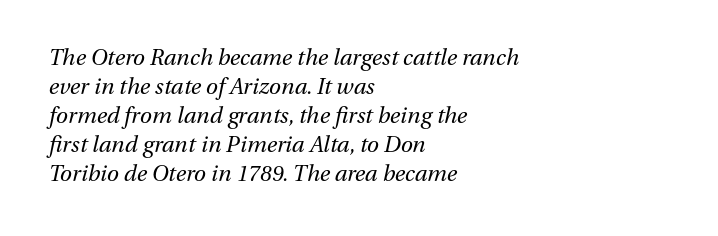
{"italic": "yes", "lean": "right", "slant_degrees": 13, "bold": "no", "underline": "no", "align": "left", "line_spacing": "normal", "line_spacing_ratio": 1.32, "letter_spacing": "normal", "letter_spacing_em": 0.0, "glyph_px": 22}
